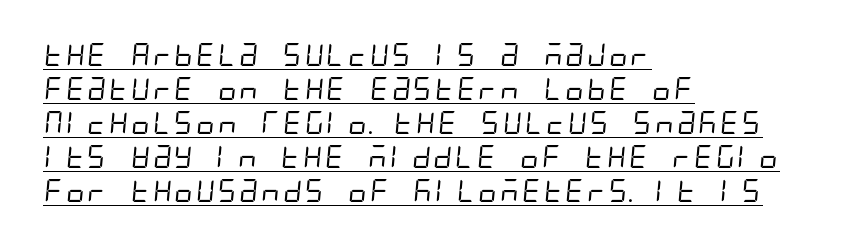
The image shows 23 px text type; set left-aligned, normal line spacing (1.48x), normal letter spacing, underlined.
